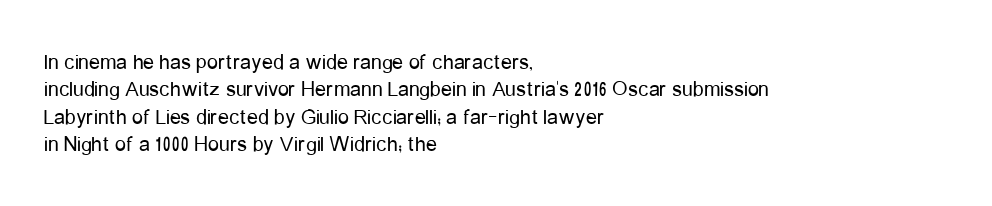
Counters stay open thanks to moderate or lighter strokes. All the whitespace from short lines collects on the right. Normally led — the rows are evenly, conventionally spaced. The glyphs are unaccompanied by any horizontal stroke below them.
